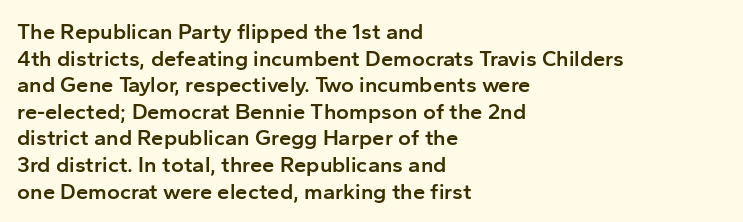
The image shows 22 px text type, upright; set left-aligned, line spacing 1.21x, normal letter spacing, not underlined.
